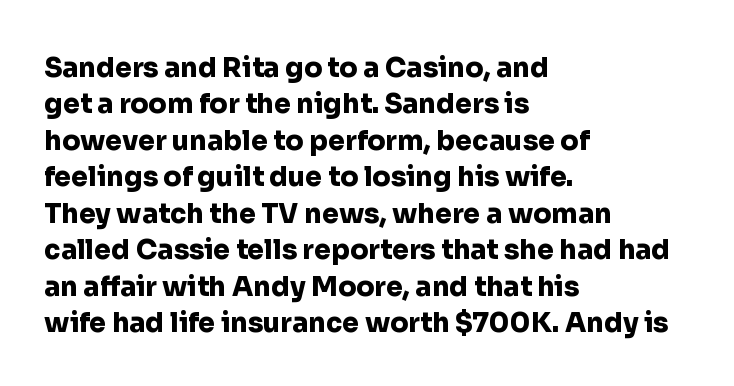
The lettering stays uniformly vertical, giving the passage a roman look. Letters rest on an invisible, unmarked baseline. This block has exactly the height ordinary leading produces. Spacing between characters is what you'd get straight out of the box. Notice how thick the strokes are: this is what a full bold looks like.
